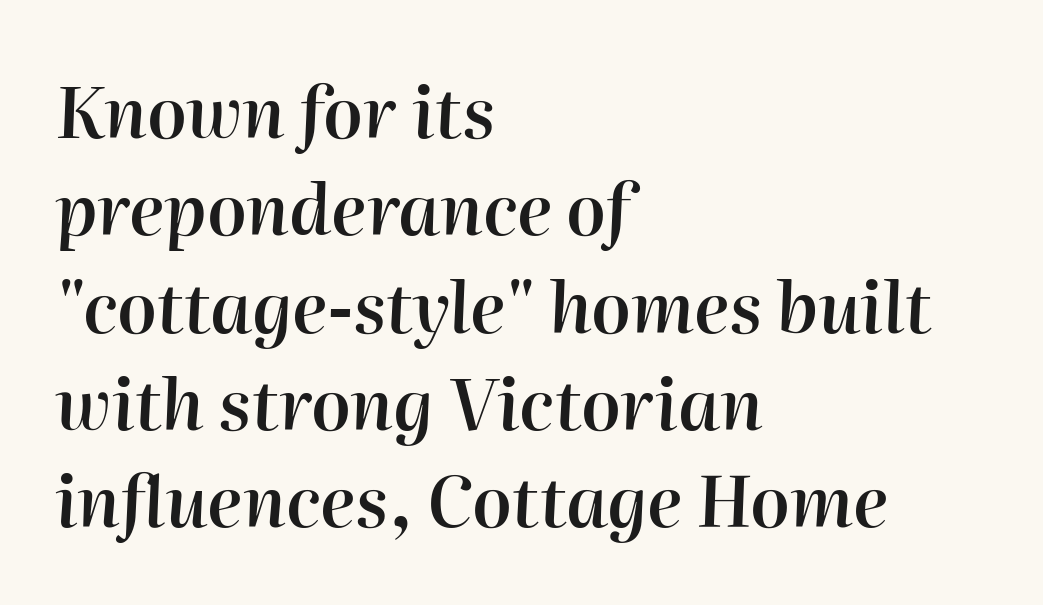
Q: Is the text bold? A: Semi-bold.
Q: Is the text italic (slanted)? A: Yes, it leans right by about 2 degrees.
Q: Is the text underlined? A: No.
Q: How is the paragraph aligned? A: Left-aligned.
Q: Is the spacing between letters normal or unusually wide? A: Normal.
Q: Is the spacing between lines tight, normal or loose? A: Normal.
Q: Width (condensed, normal, or wide)? A: Normal.
Q: Stroke contrast? A: High.
Q: x-height? A: Medium.
Q: Monospaced? A: No.
